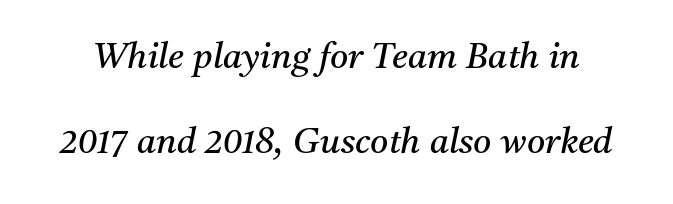
Q: Is the text bold? A: No.
Q: Is the text italic (slanted)? A: Yes, it leans right by about 11 degrees.
Q: Is the typeface a serif or a sans-serif typeface? A: Serif.
Q: Is the text underlined? A: No.
Q: Is the spacing between letters normal or unusually wide? A: Normal.
Q: Is the spacing between lines tight, normal or loose? A: Loose.
Q: Width (condensed, normal, or wide)? A: Normal.
Q: Stroke contrast? A: Medium.
Q: x-height? A: Medium.
Q: Monospaced? A: No.
